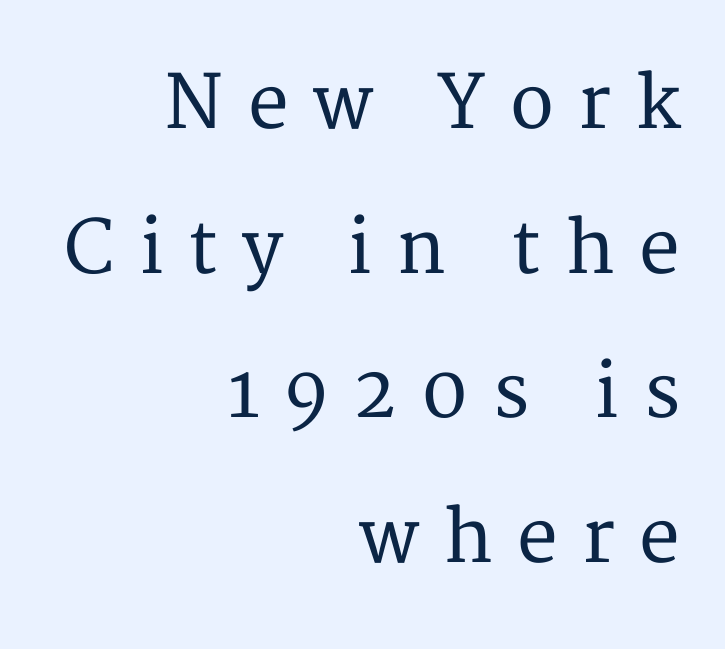
Q: Is the text italic (slanted)? A: No, it is upright.
Q: Is the typeface a serif or a sans-serif typeface? A: Serif.
Q: Is the text underlined? A: No.
Q: How is the paragraph aligned? A: Right-aligned.
Q: Is the spacing between letters normal or unusually wide? A: Unusually wide.
Q: Is the spacing between lines tight, normal or loose? A: Loose.
Q: Width (condensed, normal, or wide)? A: Normal.
Q: Stroke contrast? A: Medium.
Q: x-height? A: Medium.
Q: Monospaced? A: No.
